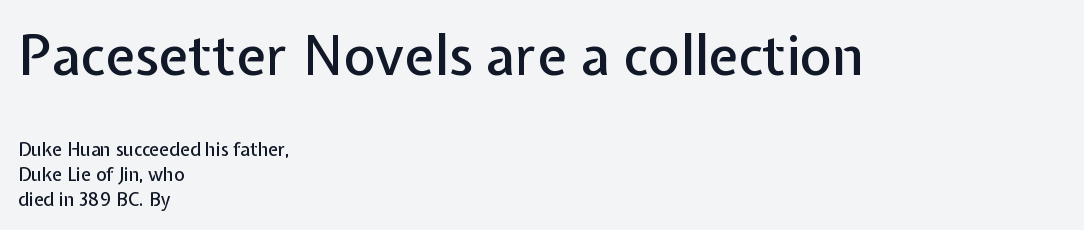
Vertically, the passage feels balanced, rows spaced as you'd expect. The passage shown is typed in a proportional face where columns would drift. Is this a sans? Yes — the strokes have no serifs. Is the letter spacing exaggerated? No — it looks like the ordinary default. Between these two stacked blocks, the higher one wins on size.
